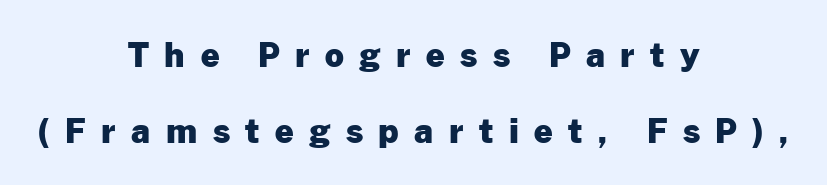
Varying glyph widths throughout — classic text-font behaviour. Upright lettering throughout. Does the weight exceed regular? Yes, all the way to bold. Check where the strokes stop: nothing finishes them off — pure sans. How are the letters spaced? Widely, with obvious added tracking. Type without underlining.
